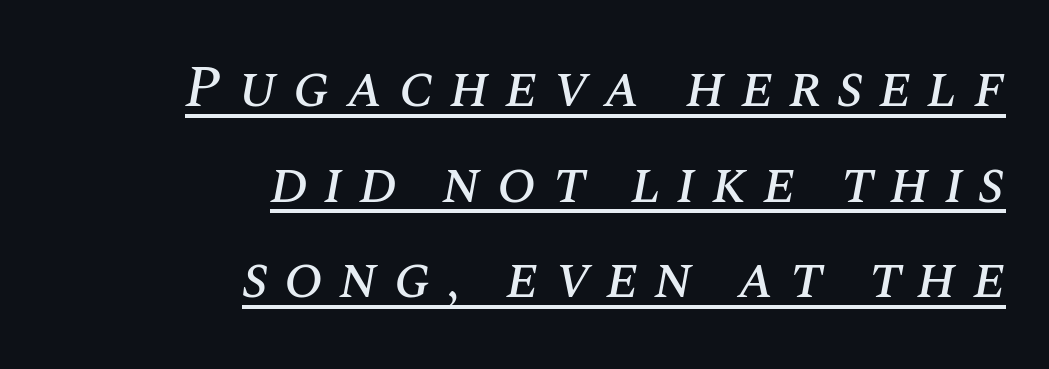
Q: Is the text italic (slanted)? A: Yes, it leans right by about 10 degrees.
Q: Is the text underlined? A: Yes.
Q: How is the paragraph aligned? A: Right-aligned.
Q: Is the spacing between letters normal or unusually wide? A: Unusually wide.
Q: Is the spacing between lines tight, normal or loose? A: Normal.
Q: Width (condensed, normal, or wide)? A: Normal.
Q: Stroke contrast? A: Medium.
Q: x-height? A: Large.
Q: Monospaced? A: No.
